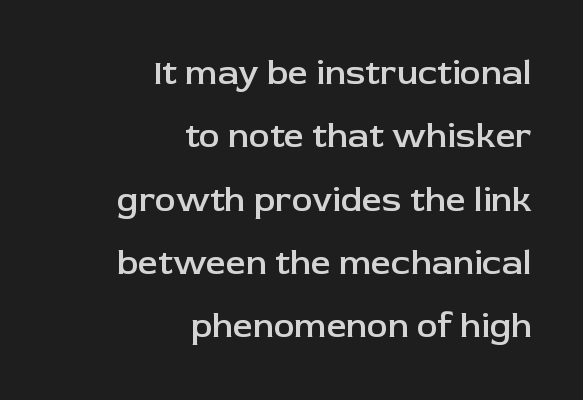
Q: Is the text bold? A: Semi-bold.
Q: Is the text italic (slanted)? A: No, it is upright.
Q: Is the typeface a serif or a sans-serif typeface? A: Sans-serif.
Q: Is the text underlined? A: No.
Q: How is the paragraph aligned? A: Right-aligned.
Q: Is the spacing between letters normal or unusually wide? A: Normal.
Q: Width (condensed, normal, or wide)? A: Normal.
Q: Stroke contrast? A: Low.
Q: x-height? A: Medium.
Q: Monospaced? A: No.
